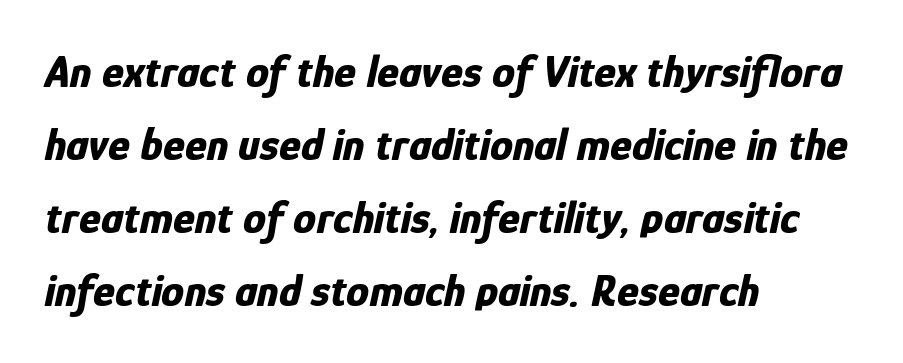
The image shows 46 px bold, condensed type, italic (leaning right); set left-aligned, normal line spacing (1.59x), normal letter spacing, not underlined; low stroke contrast and a medium x-height.
